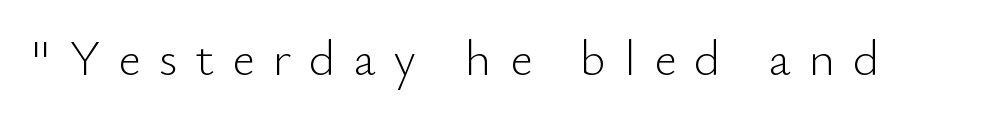
Q: Is the text bold? A: No.
Q: Is the text italic (slanted)? A: No, it is upright.
Q: Is the typeface a serif or a sans-serif typeface? A: Sans-serif.
Q: Is the text underlined? A: No.
Q: Is the spacing between letters normal or unusually wide? A: Unusually wide.
Q: Width (condensed, normal, or wide)? A: Normal.
Q: Stroke contrast? A: Low.
Q: x-height? A: Small.
Q: Monospaced? A: No.
